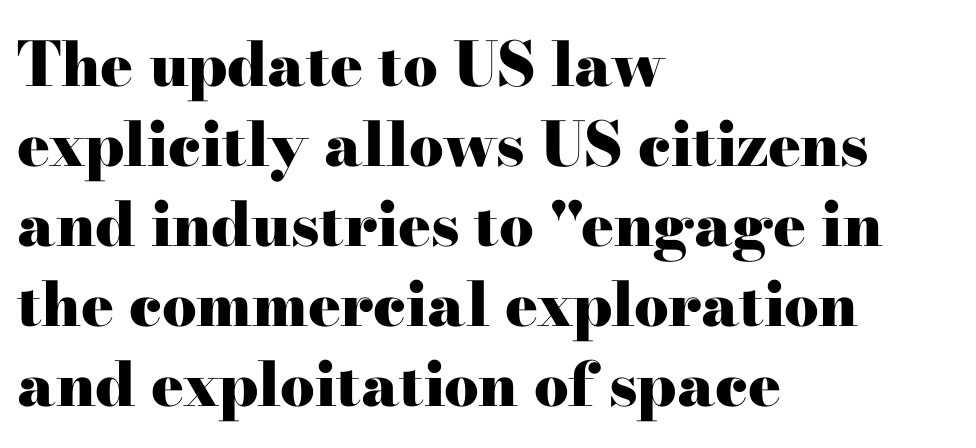
Regular leading. What weight is shown? A full bold with thick strokes. The characters display serif detailing at their extremities. The paragraph has a hard left edge and a soft right edge. Characters follow at the spacing the type designer built in.
